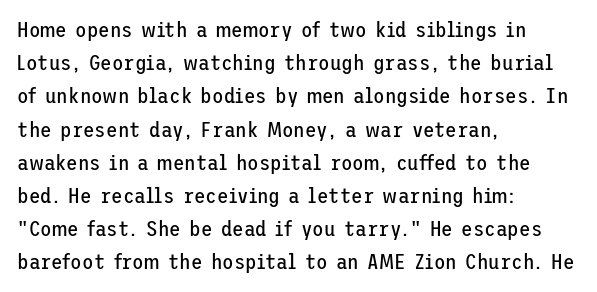
The face looks like a standard text weight, possibly lighter. Short and long lines alike share a common starting point at left. Vertically, the passage feels balanced, rows spaced as you'd expect. A bare baseline throughout the passage. Here the glyphs are tracked normally, forming tight word shapes.
